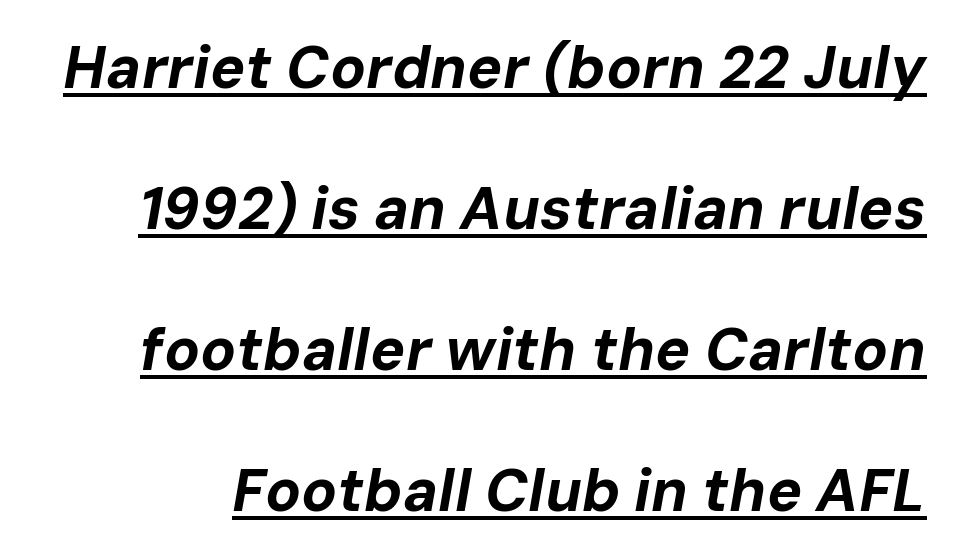
{"italic": "yes", "lean": "right", "slant_degrees": 10, "bold": "yes", "weight": "bold", "width": "normal", "stroke_contrast": "low", "x_height": "medium", "monospaced": "no", "underline": "yes", "line_spacing": "loose", "line_spacing_ratio": 2.39, "letter_spacing": "normal", "letter_spacing_em": 0.0, "glyph_px": 59}
